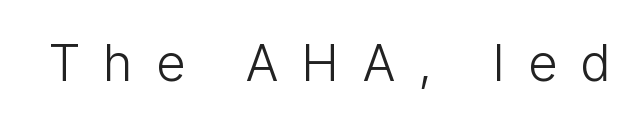
There is plenty of visible air inserted between adjacent glyphs. Tall strokes in this sample are plumb rather than angled. You could not count columns in this text — the font is proportionally spaced. A quiet, ordinary-to-light weight characterises the typeface.
